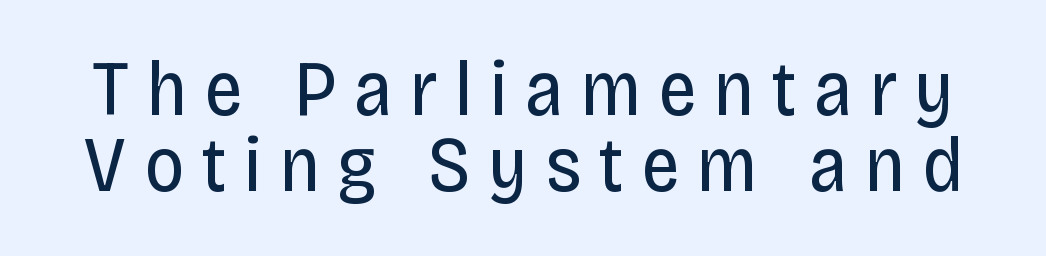
{"serif": "no", "italic": "no", "bold": "no", "weight": "regular", "width": "condensed", "stroke_contrast": "low", "x_height": "large", "monospaced": "no", "underline": "no", "line_spacing": "tight", "line_spacing_ratio": 0.98, "letter_spacing": "wide", "letter_spacing_em": 0.22, "glyph_px": 78}
